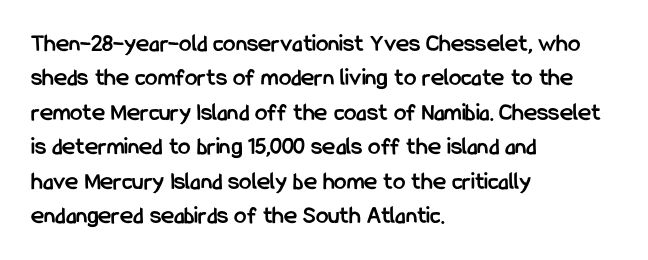
{"italic": "no", "bold": "yes", "underline": "no", "align": "left", "line_spacing": "normal", "line_spacing_ratio": 1.38, "letter_spacing": "normal", "letter_spacing_em": 0.0, "glyph_px": 25}
